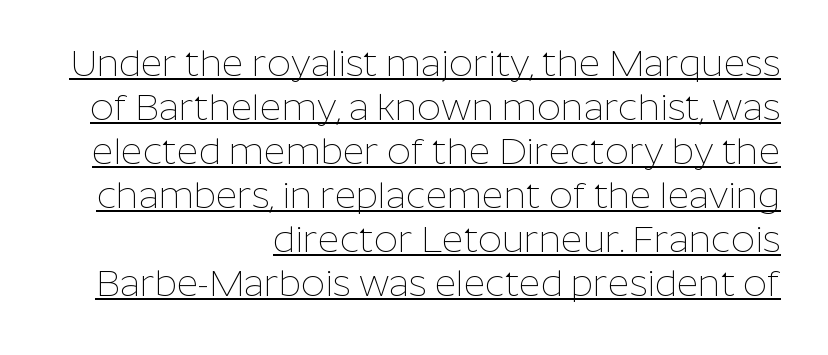
Q: Is the text bold? A: No.
Q: Is the text italic (slanted)? A: No, it is upright.
Q: Is the typeface a serif or a sans-serif typeface? A: Sans-serif.
Q: Is the text underlined? A: Yes.
Q: How is the paragraph aligned? A: Right-aligned.
Q: Is the spacing between letters normal or unusually wide? A: Normal.
Q: Width (condensed, normal, or wide)? A: Normal.
Q: Stroke contrast? A: Low.
Q: x-height? A: Medium.
Q: Monospaced? A: No.
